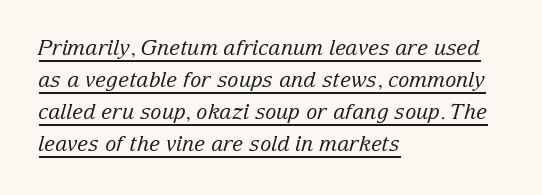
Q: Is the text bold? A: No.
Q: Is the text italic (slanted)? A: Yes, it leans right by about 15 degrees.
Q: Is the text underlined? A: Yes.
Q: How is the paragraph aligned? A: Left-aligned.
Q: Is the spacing between letters normal or unusually wide? A: Normal.
Q: Is the spacing between lines tight, normal or loose? A: Normal.
